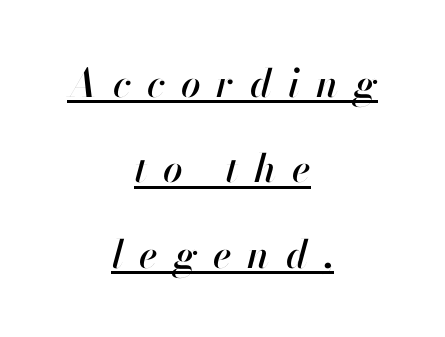
Q: Is the text italic (slanted)? A: Yes, it leans right by about 13 degrees.
Q: Is the text underlined? A: Yes.
Q: How is the paragraph aligned? A: Centered.
Q: Is the spacing between letters normal or unusually wide? A: Unusually wide.
Q: Is the spacing between lines tight, normal or loose? A: Loose.
Q: Width (condensed, normal, or wide)? A: Normal.
Q: Stroke contrast? A: High.
Q: x-height? A: Small.
Q: Monospaced? A: No.
